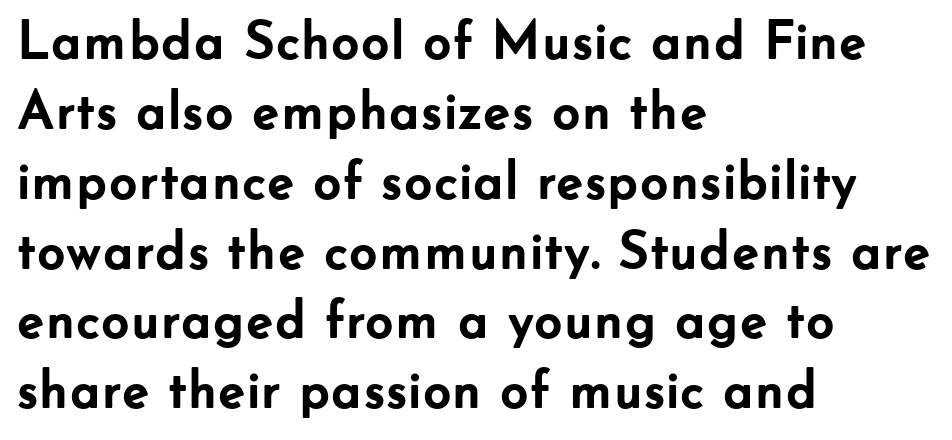
{"serif": "no", "italic": "no", "bold": "yes", "weight": "semibold", "width": "normal", "stroke_contrast": "low", "x_height": "small", "monospaced": "no", "underline": "no", "align": "left", "line_spacing": "normal", "line_spacing_ratio": 1.27, "letter_spacing": "normal", "letter_spacing_em": 0.0, "glyph_px": 55}
